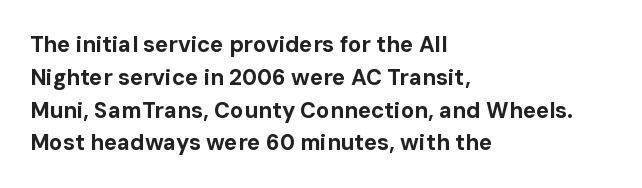
{"italic": "no", "bold": "yes", "underline": "no", "align": "left", "line_spacing": "normal", "line_spacing_ratio": 1.49, "letter_spacing": "normal", "letter_spacing_em": 0.0, "glyph_px": 22}
